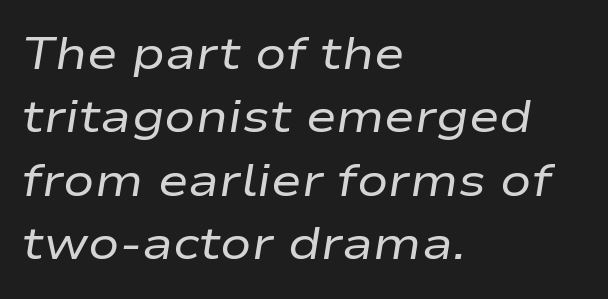
The area under the type is left untouched. Short and long lines alike share a common starting point at left. Between one letter and the next there's only the usual sliver of space. The glyphs look as if they've been sheared to an angle. Regular leading. The cut favours lightness, reaching ordinary text weight at its darkest.
